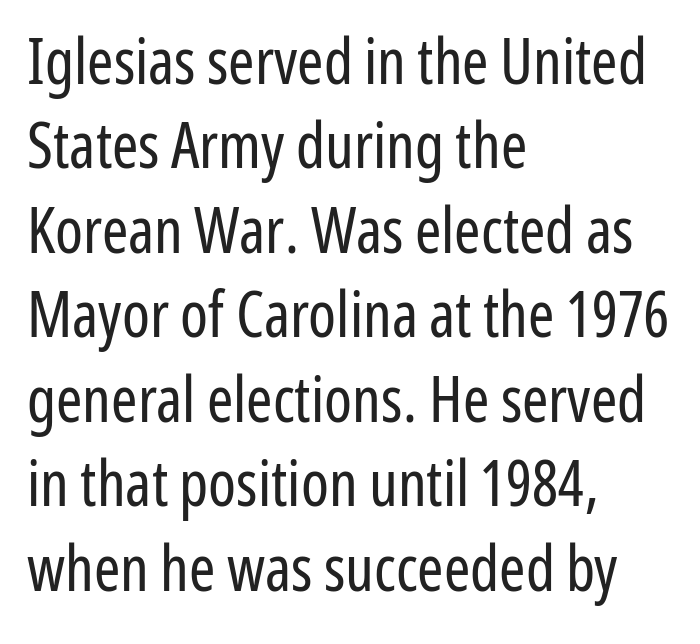
{"serif": "no", "italic": "no", "bold": "no", "weight": "regular", "width": "condensed", "stroke_contrast": "low", "x_height": "medium", "monospaced": "no", "underline": "no", "align": "left", "line_spacing": "normal", "line_spacing_ratio": 1.34, "letter_spacing": "normal", "letter_spacing_em": 0.0, "glyph_px": 63}
